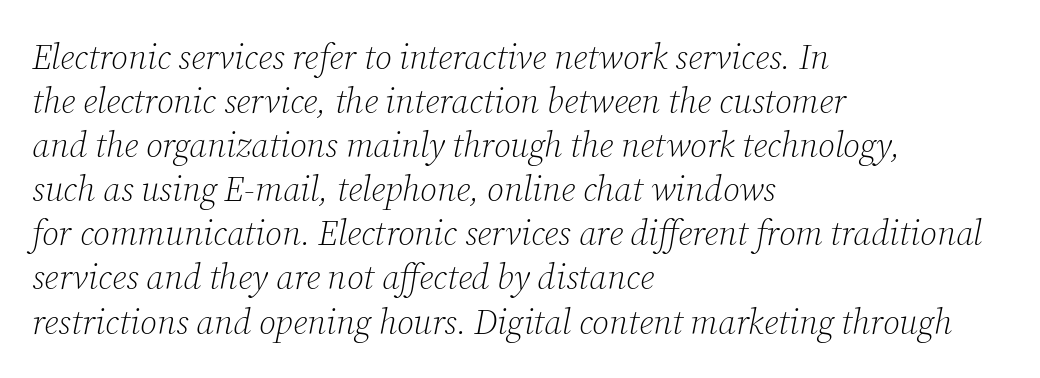
Q: Is the text bold? A: No.
Q: Is the text italic (slanted)? A: Yes, it leans right by about 12 degrees.
Q: Is the typeface a serif or a sans-serif typeface? A: Serif.
Q: Is the text underlined? A: No.
Q: How is the paragraph aligned? A: Left-aligned.
Q: Is the spacing between letters normal or unusually wide? A: Normal.
Q: Is the spacing between lines tight, normal or loose? A: Normal.
Q: Width (condensed, normal, or wide)? A: Normal.
Q: Stroke contrast? A: Low.
Q: x-height? A: Medium.
Q: Monospaced? A: No.
